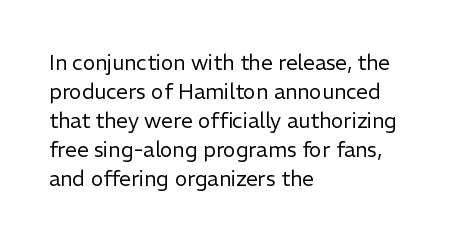
The image shows 21 px text type, upright; set left-aligned, normal line spacing (1.38x), normal letter spacing, not underlined.
